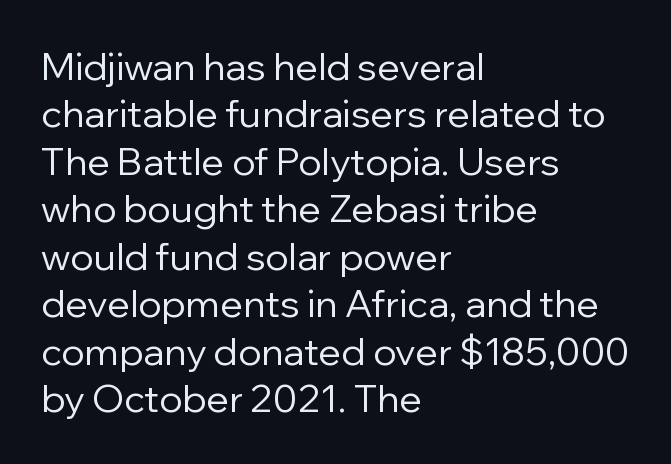
{"serif": "no", "italic": "no", "bold": "no", "weight": "regular", "width": "normal", "stroke_contrast": "low", "x_height": "medium", "monospaced": "no", "underline": "no", "align": "left", "line_spacing": "normal", "line_spacing_ratio": 1.25, "letter_spacing": "normal", "letter_spacing_em": 0.0, "glyph_px": 38}
